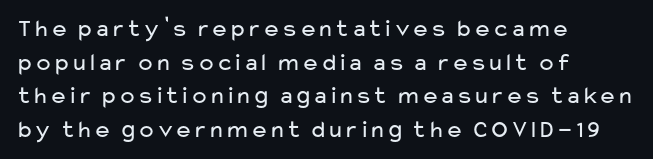
Honestly, there is no underline to notice here at all. When letters stand straight like this, we call the style roman or upright. The passage shown stacks its lines at a standard gap. Horizontal alignment here is leftward, the default for most running prose. Ink coverage per letter is moderate at most.
